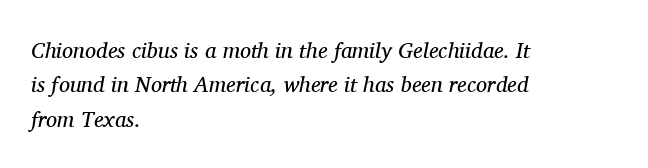
{"italic": "yes", "lean": "right", "slant_degrees": 11, "bold": "no", "underline": "no", "align": "left", "line_spacing": "normal", "line_spacing_ratio": 1.56, "letter_spacing": "normal", "letter_spacing_em": 0.0, "glyph_px": 22}
